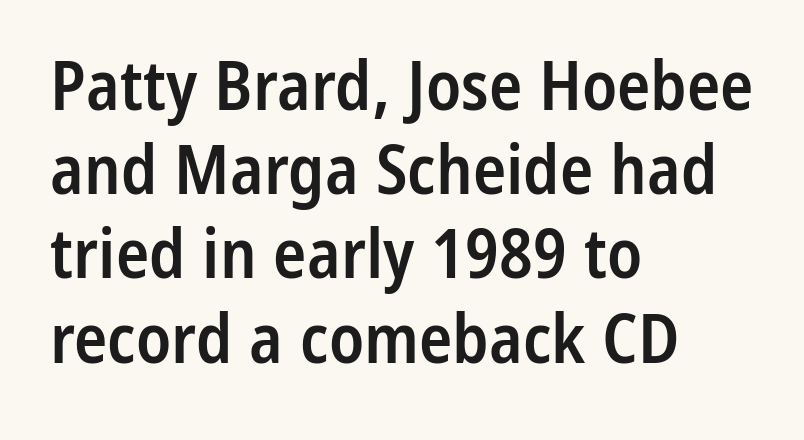
{"serif": "no", "italic": "no", "bold": "semi", "weight": "semibold", "width": "condensed", "stroke_contrast": "low", "x_height": "medium", "monospaced": "no", "underline": "no", "align": "left", "line_spacing_ratio": 1.22, "letter_spacing": "normal", "letter_spacing_em": 0.0, "glyph_px": 69}
